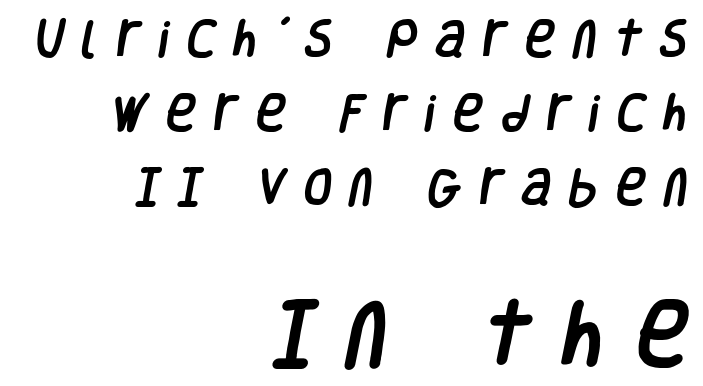
The image shows 72 px condensed sans-serif type; set right-aligned, line spacing 1.8x, unusually wide letter spacing (+0.44 em), not underlined; the second (bottom) block is 1.76x larger; low stroke contrast and a large x-height.
